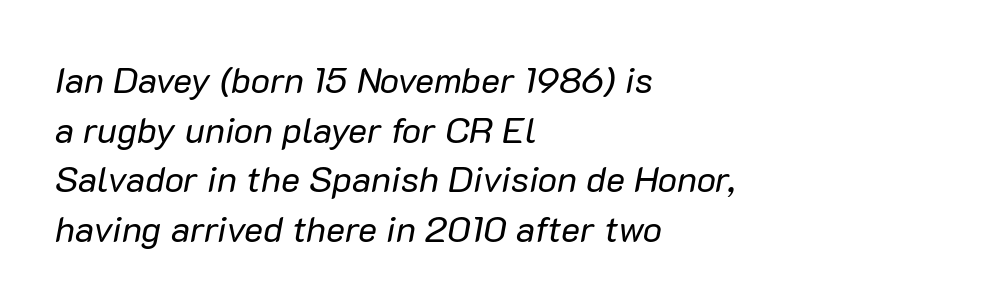
The axis of the letterforms is tilted away from vertical. Where is the straight margin? On the left. Look at the tracking — it's just the regular setting, nothing added. On a weight scale, this lands at 450 or below. A bare baseline throughout the passage.
